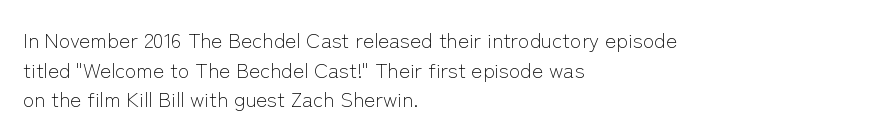
Q: Is the text bold? A: No.
Q: Is the text italic (slanted)? A: No, it is upright.
Q: Is the text underlined? A: No.
Q: How is the paragraph aligned? A: Left-aligned.
Q: Is the spacing between letters normal or unusually wide? A: Normal.
Q: Is the spacing between lines tight, normal or loose? A: Normal.
